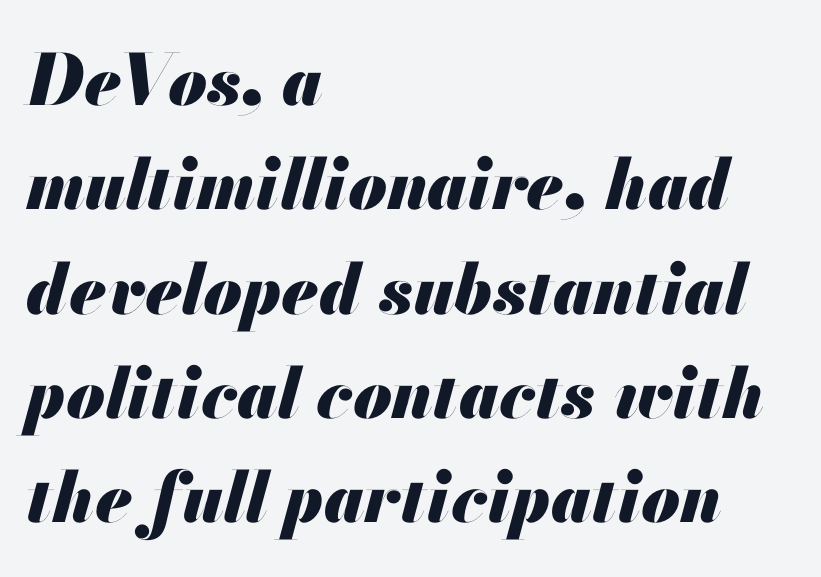
The image shows 70 px heavy type, italic (leaning right); set left-aligned, normal line spacing (1.49x), normal letter spacing, not underlined; medium stroke contrast and a small x-height.
